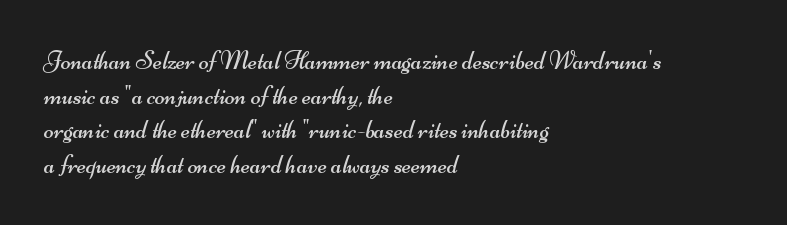
The passage shown stacks its lines at a standard gap. The lines in this sample share a left origin and differ only in where they stop. Words appear dense and cohesive because spacing is normal. Only glyphs here, with clear space below each row. Ink coverage per letter is moderate at most.
